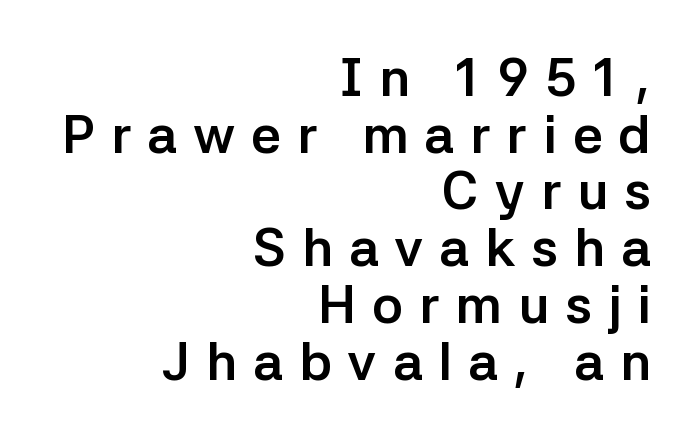
Posture: vertical. Character widths vary here, with narrow letters taking less room than wide ones. Nope, no serifs anywhere on these letters. Alignment: flush right. Does the leading feel generous? Not at all — it's pinched.
